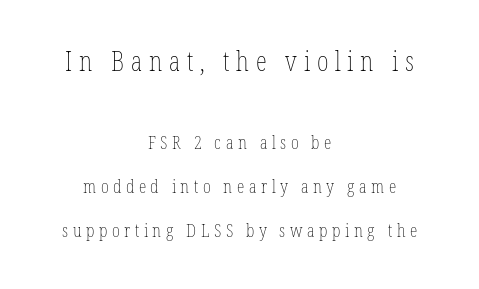
Q: Is the text bold? A: No.
Q: Is the text italic (slanted)? A: No, it is upright.
Q: Is the text underlined? A: No.
Q: How is the paragraph aligned? A: Centered.
Q: Is the spacing between letters normal or unusually wide? A: Unusually wide.
Q: Is the spacing between lines tight, normal or loose? A: Loose.
Q: Which block of text is set in a larger size, the first (top) or the second (bottom)? A: The first (top) one.
Q: Width (condensed, normal, or wide)? A: Condensed.
Q: Stroke contrast? A: Low.
Q: x-height? A: Medium.
Q: Monospaced? A: No.
